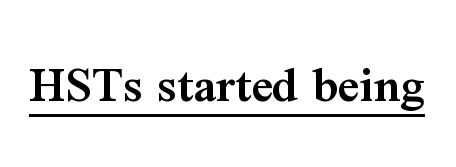
The image shows 53 px semibold serif type, upright; set normal letter spacing, underlined; medium stroke contrast and a medium x-height.
